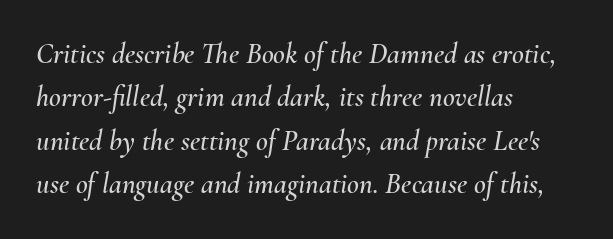
Q: Is the text italic (slanted)? A: Yes, it leans right by about 10 degrees.
Q: Is the text underlined? A: No.
Q: How is the paragraph aligned? A: Left-aligned.
Q: Is the spacing between letters normal or unusually wide? A: Normal.
Q: Is the spacing between lines tight, normal or loose? A: Normal.
Q: Width (condensed, normal, or wide)? A: Normal.
Q: Stroke contrast? A: Medium.
Q: x-height? A: Small.
Q: Monospaced? A: No.
